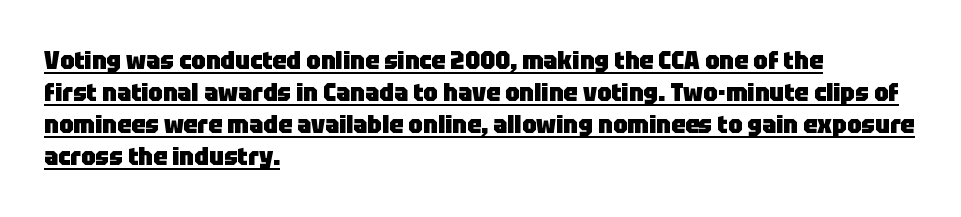
Q: Is the text bold? A: Yes.
Q: Is the text italic (slanted)? A: No, it is upright.
Q: Is the text underlined? A: Yes.
Q: How is the paragraph aligned? A: Left-aligned.
Q: Is the spacing between letters normal or unusually wide? A: Normal.
Q: Is the spacing between lines tight, normal or loose? A: Normal.
